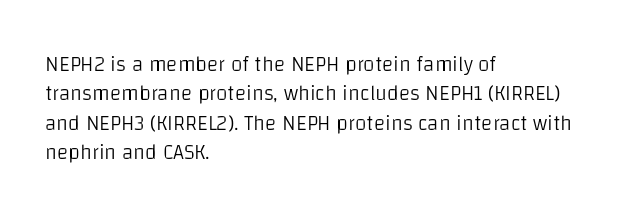
{"italic": "no", "bold": "no", "underline": "no", "align": "left", "line_spacing": "normal", "line_spacing_ratio": 1.4, "letter_spacing": "normal", "letter_spacing_em": 0.0, "glyph_px": 21}
